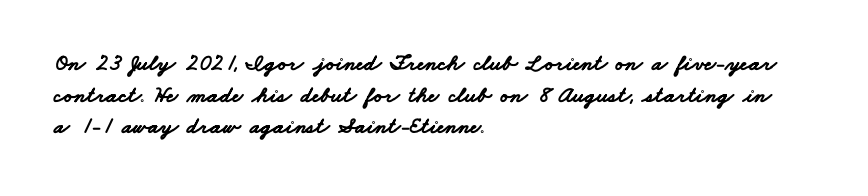
How are the letters spaced? Ordinarily, with no added tracking. Lines of text with bare space underneath. Casual observation: everything's shoved over to the left. Notice how thick the strokes are: this is what a full bold looks like.
